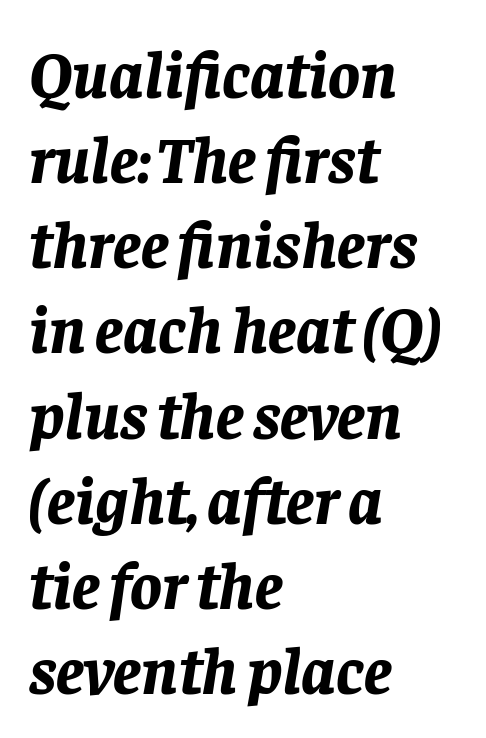
No word sits above an underline. The glyphs look as if they've been sheared to an angle. Leading: standard. Reading down the block, your eye returns to a fixed left position each line. You'd pick this weight for a headline — it's a proper bold.
